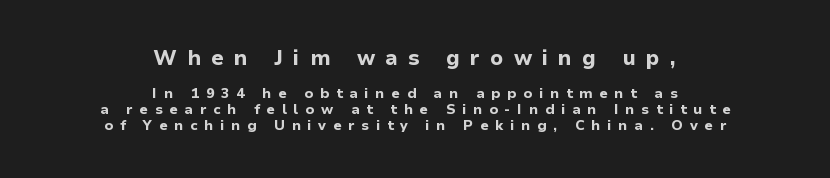
Q: Is the text bold? A: Yes.
Q: Is the text italic (slanted)? A: No, it is upright.
Q: Is the text underlined? A: No.
Q: How is the paragraph aligned? A: Centered.
Q: Is the spacing between letters normal or unusually wide? A: Unusually wide.
Q: Is the spacing between lines tight, normal or loose? A: Tight.
Q: Which block of text is set in a larger size, the first (top) or the second (bottom)? A: The first (top) one.
